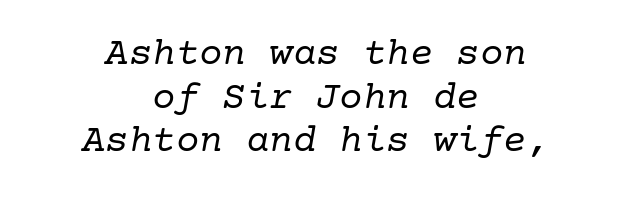
Q: Is the text bold? A: No.
Q: Is the text italic (slanted)? A: Yes, it leans right by about 10 degrees.
Q: Is the typeface a serif or a sans-serif typeface? A: Serif.
Q: Is the text underlined? A: No.
Q: How is the paragraph aligned? A: Centered.
Q: Is the spacing between letters normal or unusually wide? A: Normal.
Q: Is the spacing between lines tight, normal or loose? A: Tight.
Q: Width (condensed, normal, or wide)? A: Normal.
Q: Stroke contrast? A: Low.
Q: x-height? A: Medium.
